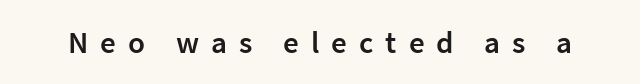
Q: Is the text bold? A: Semi-bold.
Q: Is the text italic (slanted)? A: No, it is upright.
Q: Is the typeface a serif or a sans-serif typeface? A: Sans-serif.
Q: Is the text underlined? A: No.
Q: Is the spacing between letters normal or unusually wide? A: Unusually wide.
Q: Width (condensed, normal, or wide)? A: Normal.
Q: Stroke contrast? A: Low.
Q: x-height? A: Medium.
Q: Monospaced? A: No.
